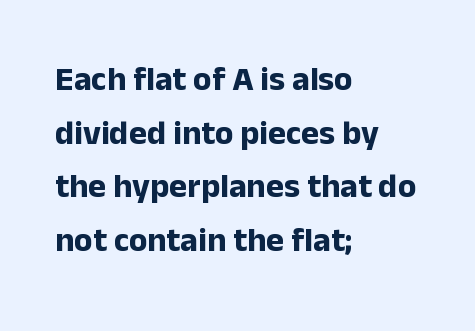
The image shows 34 px bold sans-serif type, upright; set left-aligned, normal line spacing (1.58x), normal letter spacing, not underlined; low stroke contrast and a medium x-height.
